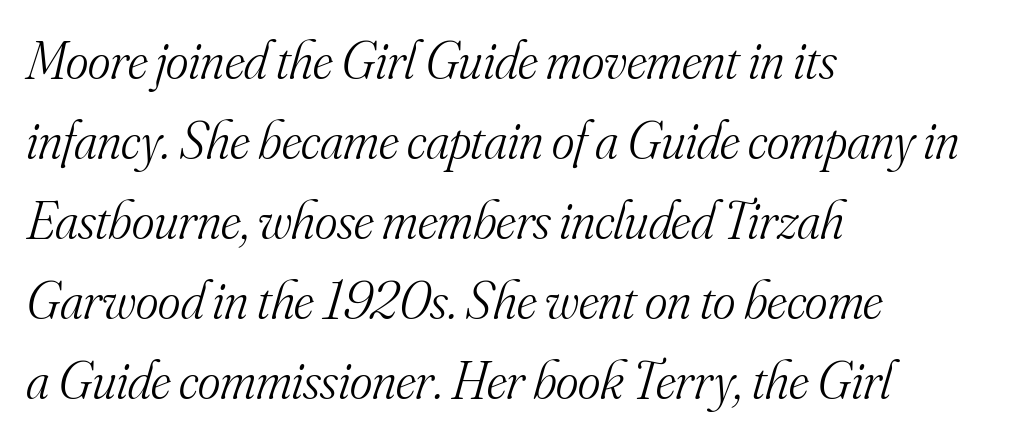
The typesetter chose a ragged-right arrangement here. The face used here is rendered with its standard letterfit. It's the slanting kind of type. Stems and bowls with no extra thickness — not bold.
